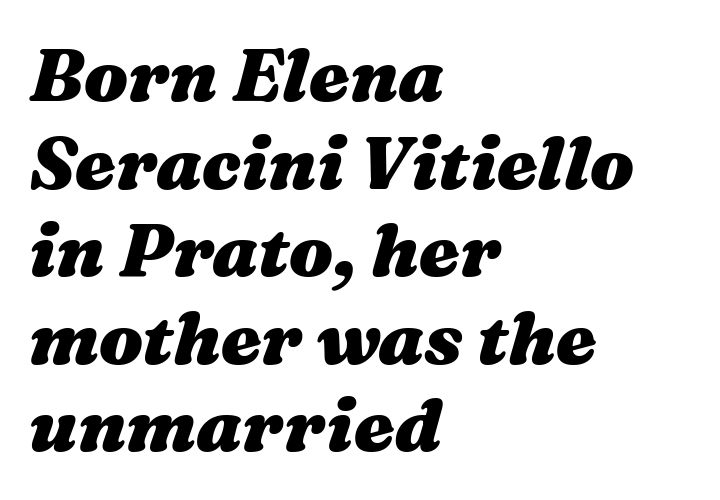
The image shows 73 px heavy, wide type, italic (leaning right); set left-aligned, line spacing 1.2x, normal letter spacing, not underlined; medium stroke contrast and a medium x-height.
